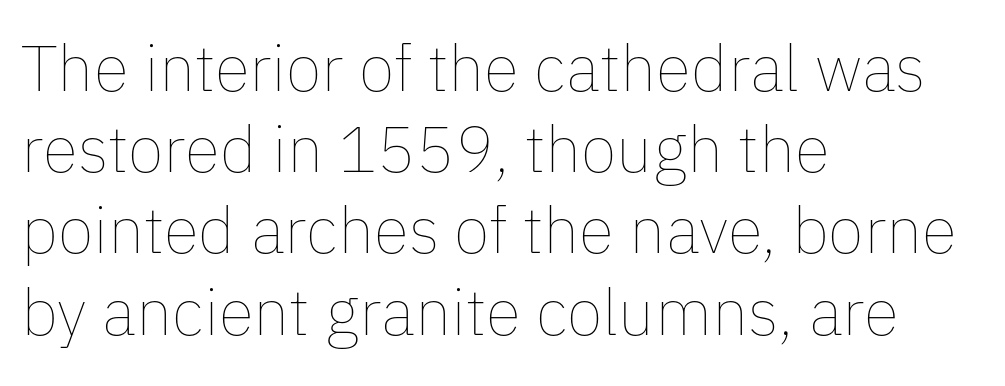
The compositor pushed each line to the left boundary. Here the designer chose a conventional face with non-uniform glyph widths. Posture: straight, roman, zero tilt. The area under the type is left untouched.
